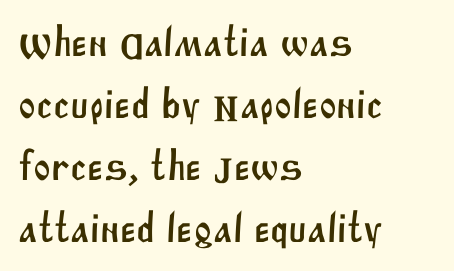
{"serif": "no", "width": "normal", "stroke_contrast": "medium", "x_height": "large", "monospaced": "no", "underline": "no", "align": "left", "line_spacing": "normal", "line_spacing_ratio": 1.48, "letter_spacing": "normal", "letter_spacing_em": 0.0, "glyph_px": 42}
